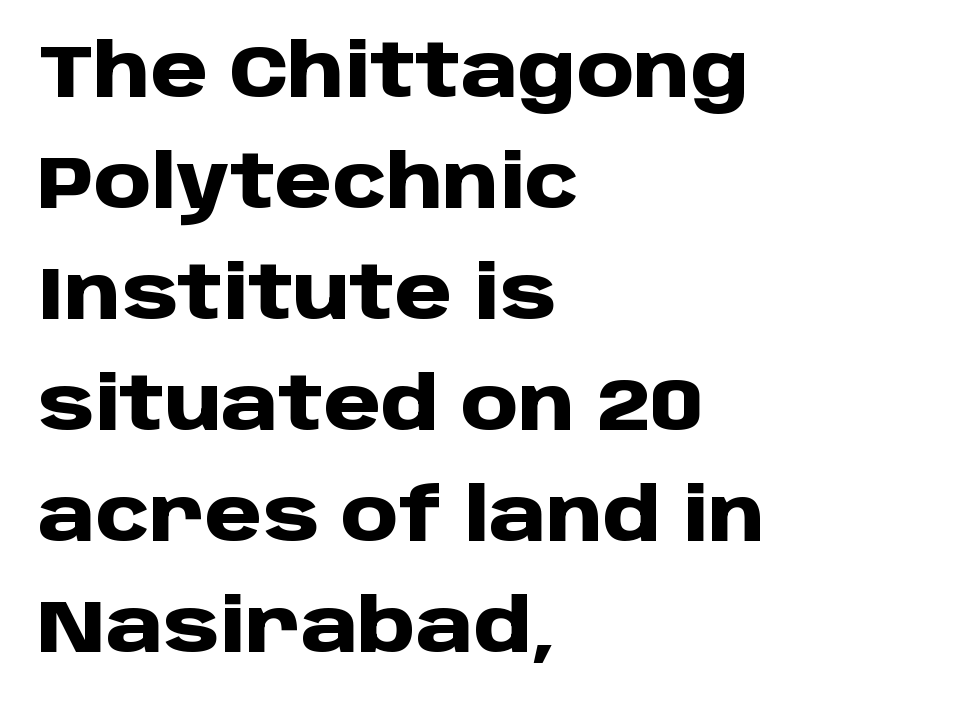
Q: Is the text bold? A: Yes.
Q: Is the text italic (slanted)? A: No, it is upright.
Q: Is the typeface a serif or a sans-serif typeface? A: Sans-serif.
Q: Is the text underlined? A: No.
Q: How is the paragraph aligned? A: Left-aligned.
Q: Is the spacing between letters normal or unusually wide? A: Normal.
Q: Is the spacing between lines tight, normal or loose? A: Normal.
Q: Width (condensed, normal, or wide)? A: Normal.
Q: Stroke contrast? A: Low.
Q: x-height? A: Large.
Q: Monospaced? A: No.
